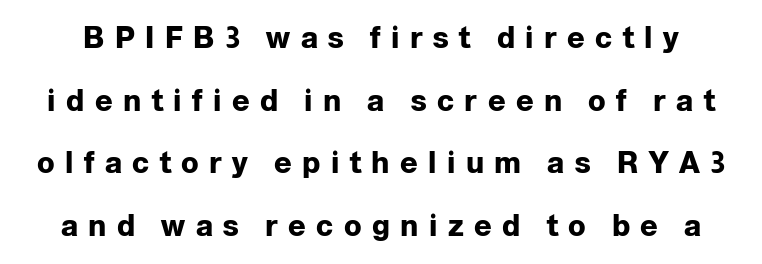
Rows of type keep a wide berth in the vertical direction. Only glyphs here, with clear space below each row. Between one letter and the next there's a generous, obvious gap. Nope, no serifs anywhere on these letters. The rendering uses natural spacing where letterforms have individual widths.
